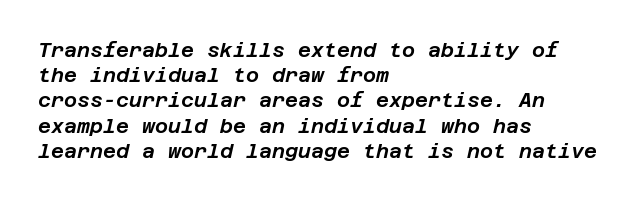
A typesetter would call this leading conventional body-copy spacing. These lines keep a tight, regular rhythm from letter to letter. The axis of the letterforms is tilted away from vertical. The gap between lines stays unmarked. These lines stack with their left ends in a neat column.
